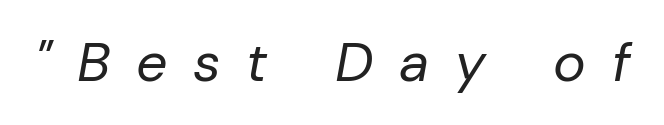
{"italic": "yes", "lean": "right", "slant_degrees": 10, "bold": "no", "weight": "regular", "width": "normal", "stroke_contrast": "low", "x_height": "medium", "monospaced": "no", "underline": "no", "letter_spacing": "wide", "letter_spacing_em": 0.47, "glyph_px": 55}
